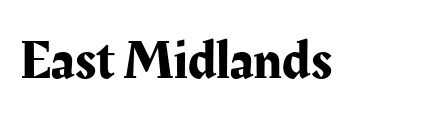
The image shows 55 px serif type, upright; set normal letter spacing, not underlined; medium stroke contrast and a medium x-height.
